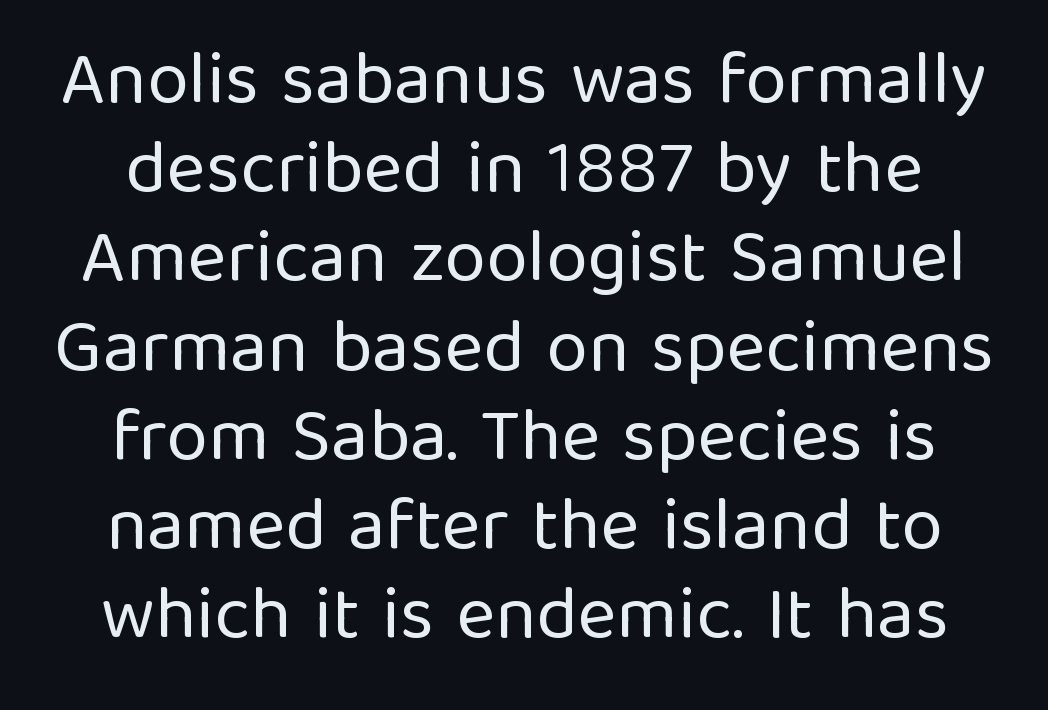
Q: Is the text bold? A: No.
Q: Is the text italic (slanted)? A: No, it is upright.
Q: Is the typeface a serif or a sans-serif typeface? A: Sans-serif.
Q: Is the text underlined? A: No.
Q: How is the paragraph aligned? A: Centered.
Q: Is the spacing between letters normal or unusually wide? A: Normal.
Q: Width (condensed, normal, or wide)? A: Normal.
Q: Stroke contrast? A: Low.
Q: x-height? A: Medium.
Q: Monospaced? A: No.
